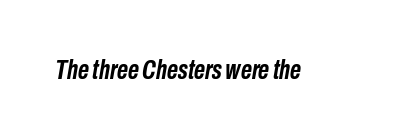
Nobody drew a line under any word here. These lines were composed using italics. This is heavy type, rendered in bold. Letter spacing: default.
